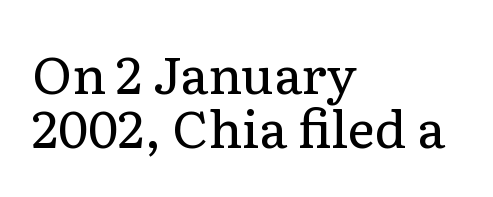
{"serif": "yes", "italic": "no", "bold": "no", "weight": "regular", "width": "normal", "stroke_contrast": "low", "x_height": "medium", "monospaced": "no", "underline": "no", "align": "left", "line_spacing": "tight", "line_spacing_ratio": 1.03, "letter_spacing": "normal", "letter_spacing_em": 0.0, "glyph_px": 52}
